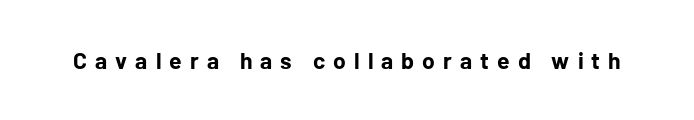
Q: Is the text bold? A: Yes.
Q: Is the text italic (slanted)? A: No, it is upright.
Q: Is the text underlined? A: No.
Q: Is the spacing between letters normal or unusually wide? A: Unusually wide.
